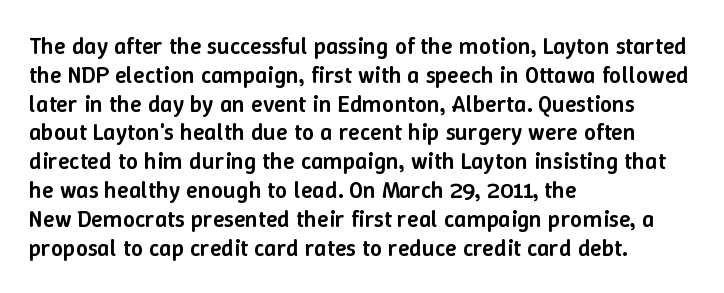
Q: Is the text bold? A: Semi-bold.
Q: Is the text italic (slanted)? A: No, it is upright.
Q: Is the text underlined? A: No.
Q: How is the paragraph aligned? A: Left-aligned.
Q: Is the spacing between letters normal or unusually wide? A: Normal.
